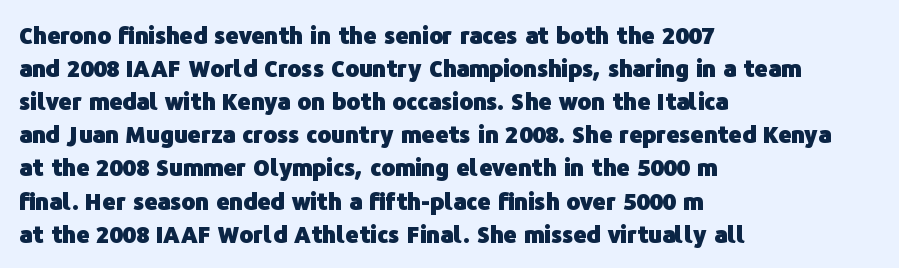
{"italic": "no", "bold": "yes", "underline": "no", "align": "left", "line_spacing": "normal", "line_spacing_ratio": 1.44, "letter_spacing": "normal", "letter_spacing_em": 0.0, "glyph_px": 23}
